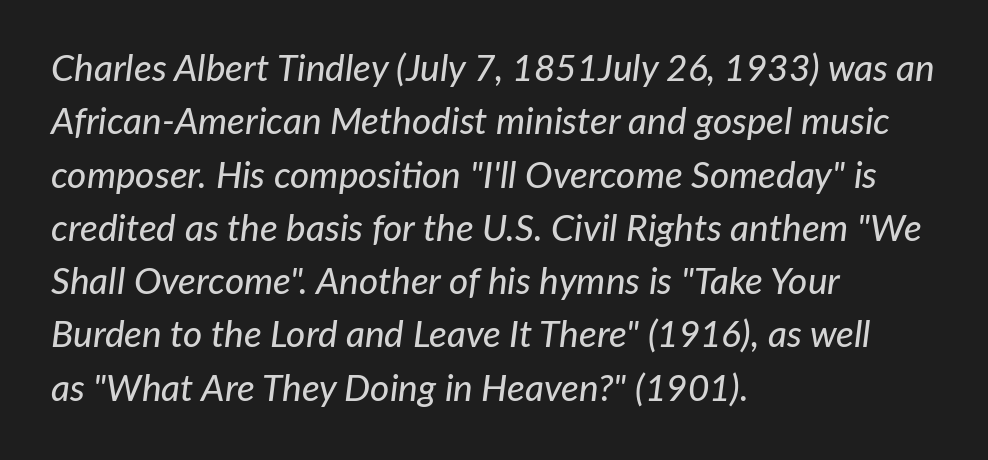
{"italic": "yes", "lean": "right", "slant_degrees": 7, "width": "normal", "stroke_contrast": "low", "x_height": "medium", "monospaced": "no", "underline": "no", "align": "left", "line_spacing": "normal", "line_spacing_ratio": 1.44, "letter_spacing": "normal", "letter_spacing_em": 0.0, "glyph_px": 37}
